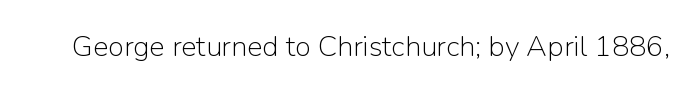
{"serif": "no", "italic": "no", "bold": "no", "weight": "light", "width": "normal", "stroke_contrast": "low", "x_height": "medium", "monospaced": "no", "underline": "no", "letter_spacing": "normal", "letter_spacing_em": 0.0, "glyph_px": 29}
